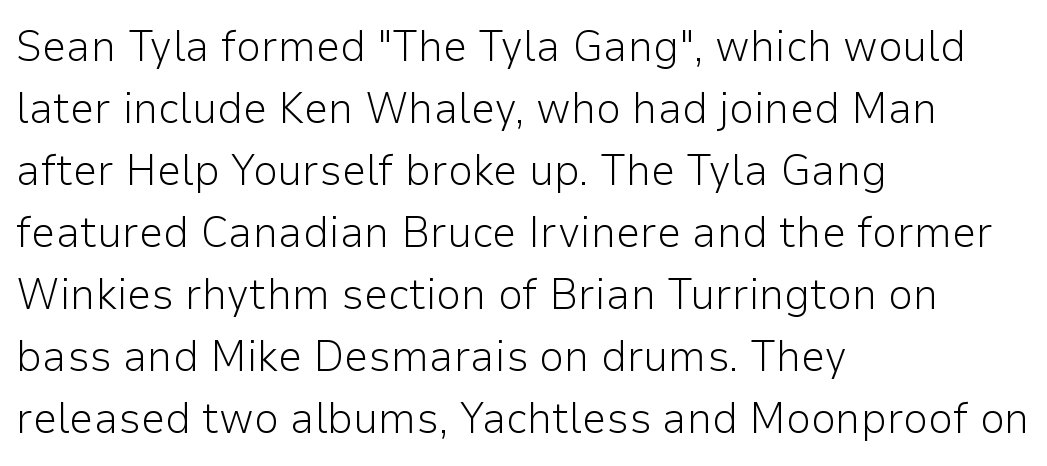
The image shows 44 px light sans-serif type, upright; set left-aligned, normal line spacing (1.41x), normal letter spacing, not underlined; low stroke contrast and a medium x-height.
